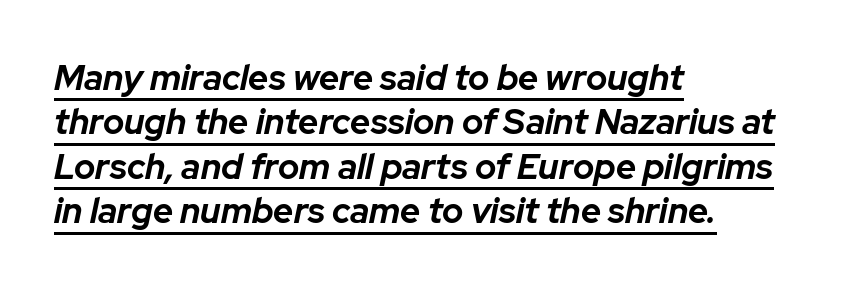
The image shows 35 px bold type, italic (leaning right); set left-aligned, normal line spacing (1.27x), normal letter spacing, underlined; low stroke contrast and a medium x-height.
